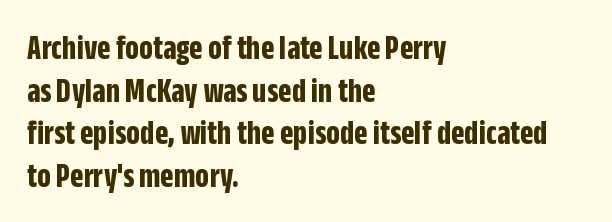
Look at the tracking — it's just the regular setting, nothing added. Strokes here are thick enough to call this a true bold. One-word summary of the alignment: left. The passage shown is typed in a proportional face where columns would drift.
